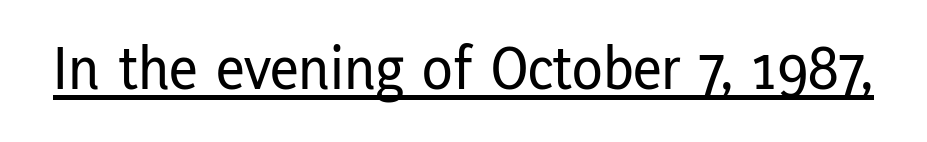
{"serif": "no", "italic": "no", "width": "condensed", "stroke_contrast": "low", "x_height": "medium", "monospaced": "no", "underline": "yes", "letter_spacing": "normal", "letter_spacing_em": 0.0, "glyph_px": 63}
